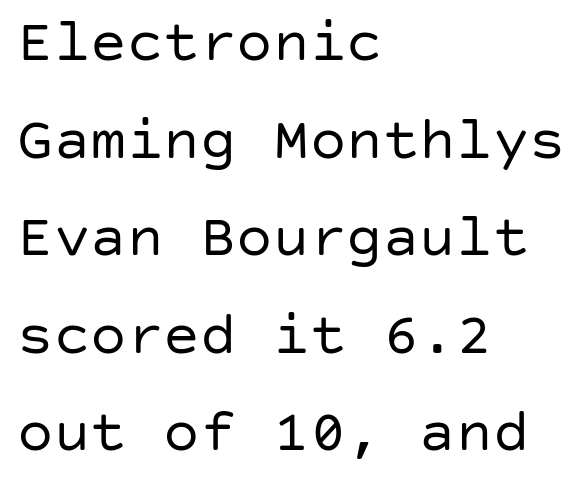
Q: Is the text bold? A: No.
Q: Is the text italic (slanted)? A: No, it is upright.
Q: Is the typeface a serif or a sans-serif typeface? A: Sans-serif.
Q: Is the text underlined? A: No.
Q: How is the paragraph aligned? A: Left-aligned.
Q: Is the spacing between letters normal or unusually wide? A: Normal.
Q: Is the spacing between lines tight, normal or loose? A: Normal.
Q: Width (condensed, normal, or wide)? A: Normal.
Q: Stroke contrast? A: Low.
Q: x-height? A: Large.
